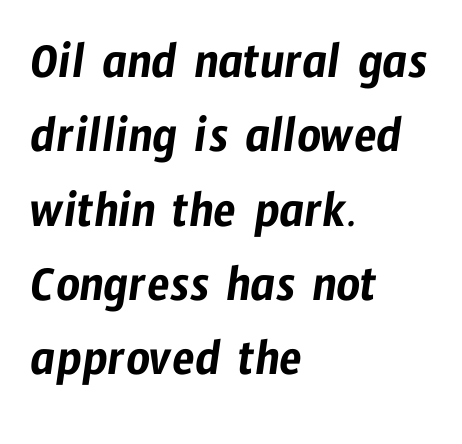
{"serif": "no", "width": "condensed", "stroke_contrast": "low", "x_height": "medium", "monospaced": "no", "underline": "no", "align": "left", "line_spacing": "normal", "line_spacing_ratio": 1.43, "letter_spacing": "normal", "letter_spacing_em": 0.0, "glyph_px": 52}
